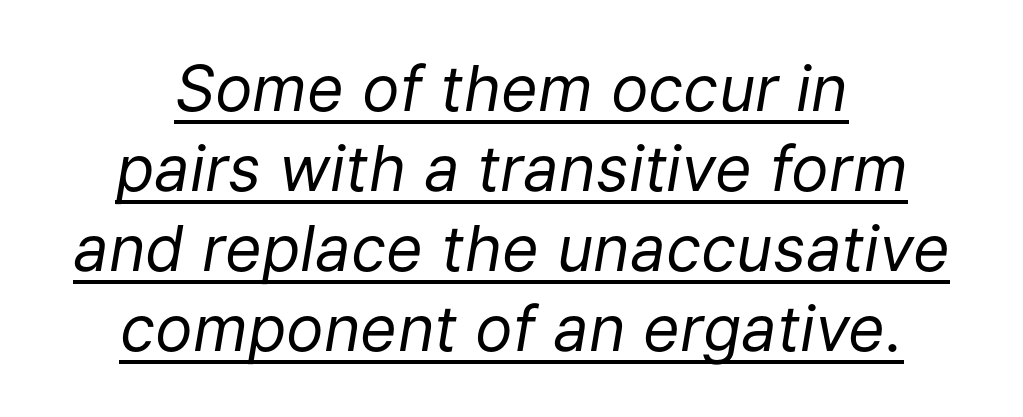
{"italic": "yes", "lean": "right", "slant_degrees": 9, "bold": "no", "weight": "regular", "width": "normal", "stroke_contrast": "low", "x_height": "medium", "monospaced": "no", "underline": "yes", "align": "center", "line_spacing": "normal", "line_spacing_ratio": 1.27, "letter_spacing": "normal", "letter_spacing_em": 0.0, "glyph_px": 63}
